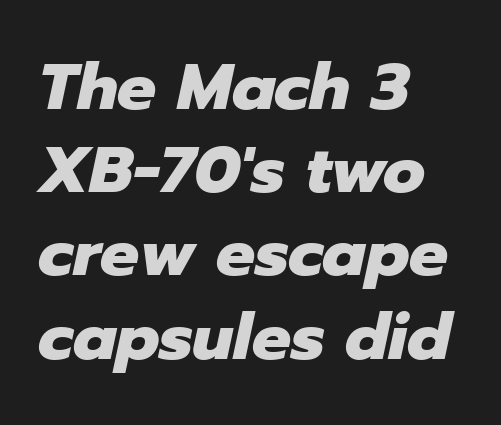
The image shows 65 px heavy type, italic (leaning right); set left-aligned, normal line spacing (1.28x), normal letter spacing, not underlined; low stroke contrast and a medium x-height.
